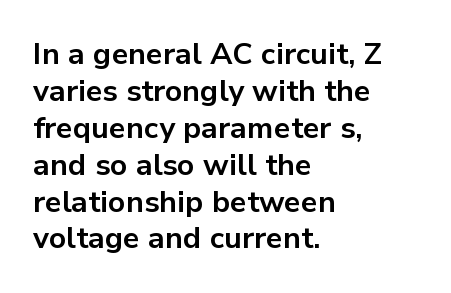
The image shows 30 px bold sans-serif type, upright; set left-aligned, line spacing 1.23x, normal letter spacing, not underlined; low stroke contrast and a medium x-height.
